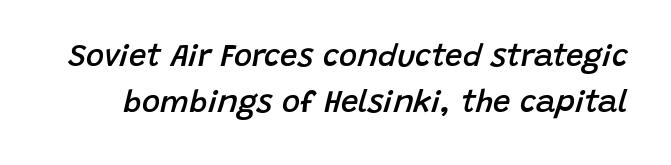
The image shows 31 px semibold type, italic (leaning right); set normal line spacing (1.5x), normal letter spacing, not underlined; low stroke contrast and a large x-height.
